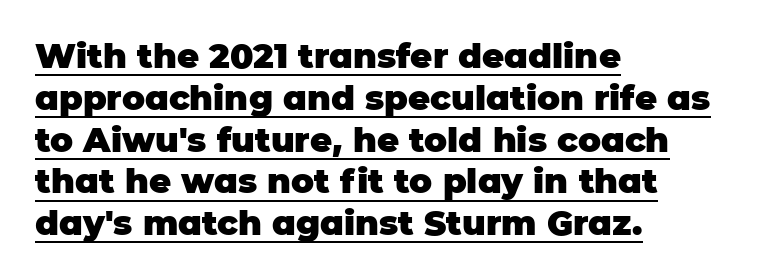
These characters rest on top of a visible drawn line. One-word summary of the alignment: left. The font family rendered here belongs to the sans-serif group. What stands out about the letter spacing? Nothing — it is the standard amount. The typesetting leans heavy: a genuine bold. Italic: no, the glyphs are upright roman.
